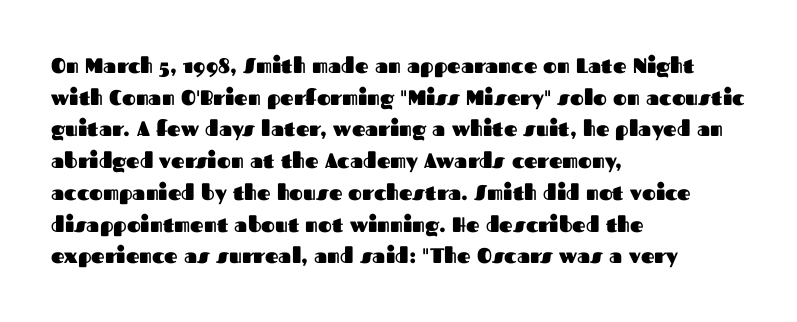
The image shows 21 px bold type, upright; set left-aligned, normal line spacing (1.51x), normal letter spacing, not underlined.
